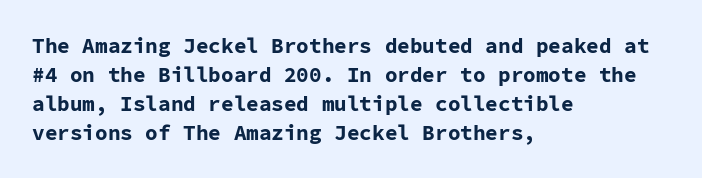
{"italic": "no", "bold": "yes", "underline": "no", "align": "left", "line_spacing": "normal", "line_spacing_ratio": 1.38, "letter_spacing": "normal", "letter_spacing_em": 0.0, "glyph_px": 21}
